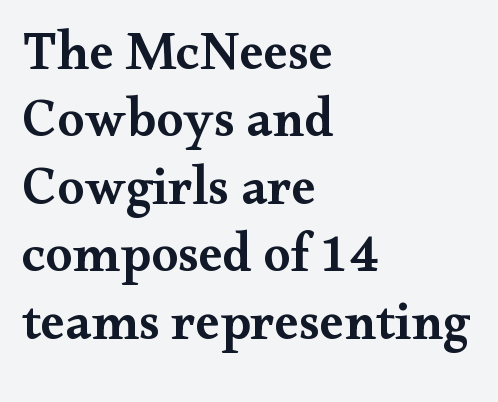
The image shows 54 px semibold, wide serif type, upright; set left-aligned, normal line spacing (1.25x), normal letter spacing, not underlined; medium stroke contrast and a small x-height.
